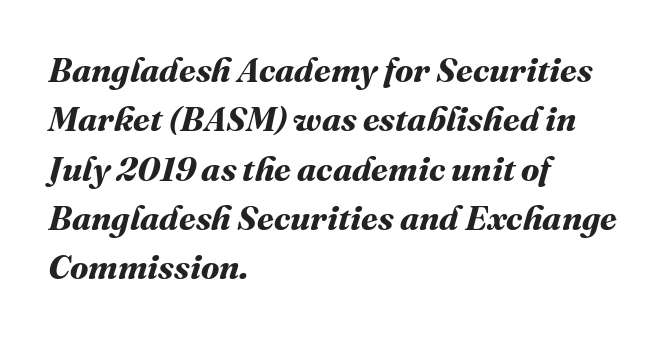
{"bold": "yes", "weight": "bold", "width": "normal", "stroke_contrast": "medium", "x_height": "medium", "monospaced": "no", "underline": "no", "align": "left", "line_spacing": "normal", "line_spacing_ratio": 1.45, "letter_spacing": "normal", "letter_spacing_em": 0.0, "glyph_px": 34}
